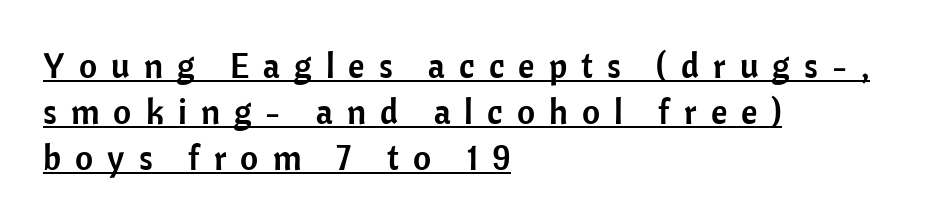
{"serif": "no", "italic": "no", "width": "normal", "stroke_contrast": "low", "x_height": "medium", "monospaced": "no", "underline": "yes", "align": "left", "line_spacing": "normal", "line_spacing_ratio": 1.31, "letter_spacing": "wide", "letter_spacing_em": 0.4, "glyph_px": 35}
